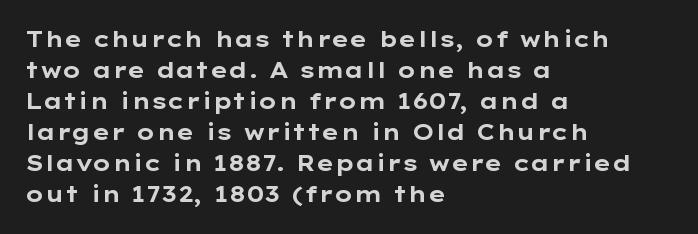
Q: Is the text bold? A: Yes.
Q: Is the text italic (slanted)? A: No, it is upright.
Q: Is the text underlined? A: No.
Q: How is the paragraph aligned? A: Left-aligned.
Q: Is the spacing between letters normal or unusually wide? A: Normal.
Q: Is the spacing between lines tight, normal or loose? A: Normal.
